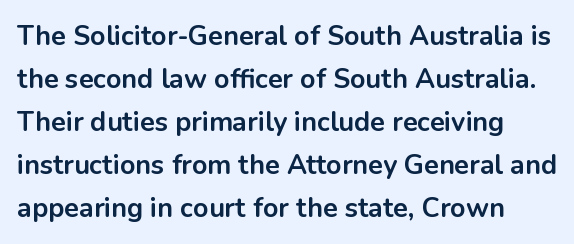
{"italic": "no", "bold": "yes", "underline": "no", "line_spacing": "normal", "line_spacing_ratio": 1.59, "letter_spacing": "normal", "letter_spacing_em": 0.0, "glyph_px": 27}
